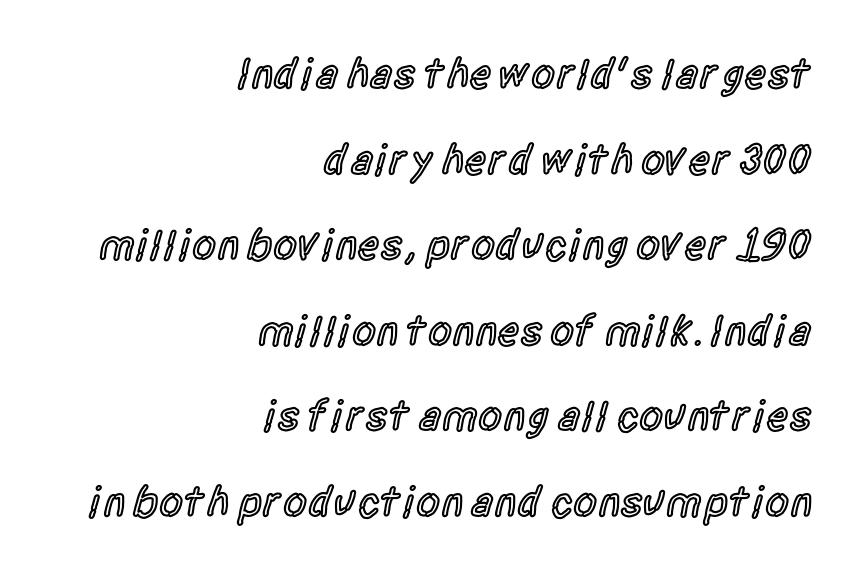
{"serif": "no", "bold": "semi", "weight": "semibold", "width": "condensed", "x_height": "large", "monospaced": "no", "underline": "no", "align": "right", "line_spacing": "loose", "line_spacing_ratio": 1.99, "letter_spacing": "normal", "letter_spacing_em": 0.0, "glyph_px": 43}
